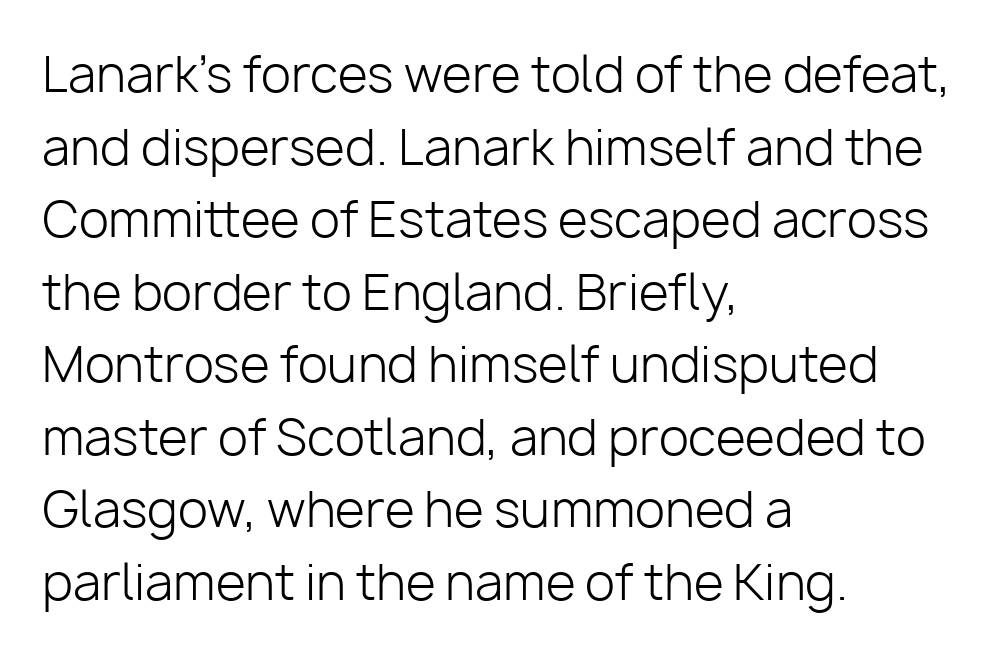
{"serif": "no", "italic": "no", "bold": "no", "weight": "light", "width": "normal", "stroke_contrast": "low", "x_height": "medium", "monospaced": "no", "underline": "no", "align": "left", "line_spacing": "normal", "line_spacing_ratio": 1.48, "letter_spacing": "normal", "letter_spacing_em": 0.0, "glyph_px": 49}
